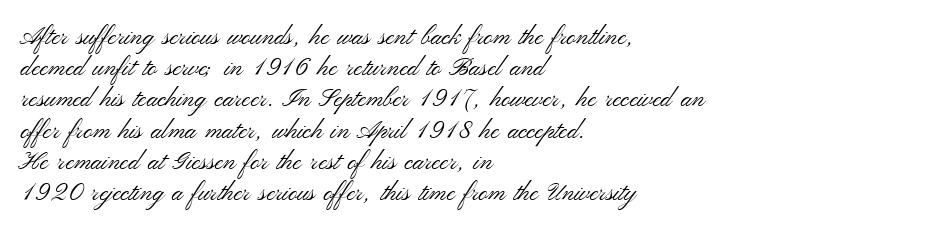
The image shows 25 px text type; set left-aligned, normal line spacing (1.25x), normal letter spacing, not underlined.
